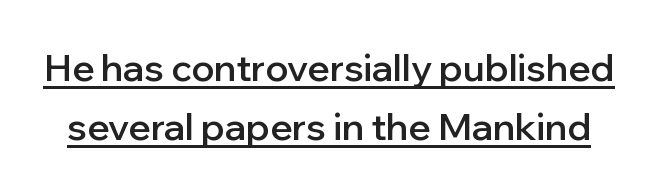
The image shows 37 px semibold sans-serif type, upright; set normal line spacing (1.59x), normal letter spacing, underlined; low stroke contrast and a medium x-height.
